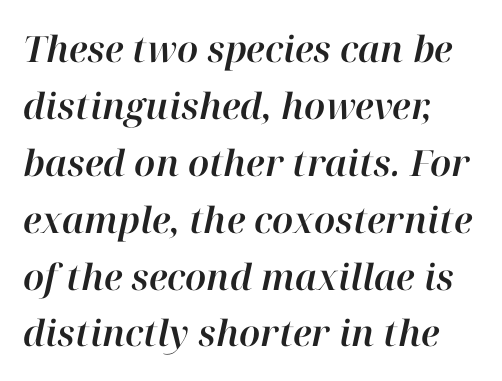
Q: Is the text italic (slanted)? A: Yes, it leans right by about 12 degrees.
Q: Is the text underlined? A: No.
Q: How is the paragraph aligned? A: Left-aligned.
Q: Is the spacing between letters normal or unusually wide? A: Normal.
Q: Is the spacing between lines tight, normal or loose? A: Normal.
Q: Width (condensed, normal, or wide)? A: Normal.
Q: Stroke contrast? A: High.
Q: x-height? A: Medium.
Q: Monospaced? A: No.
